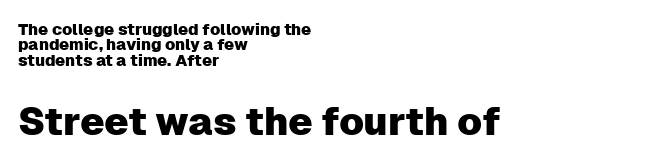
Q: Is the text italic (slanted)? A: No, it is upright.
Q: Is the typeface a serif or a sans-serif typeface? A: Sans-serif.
Q: Is the text underlined? A: No.
Q: How is the paragraph aligned? A: Left-aligned.
Q: Is the spacing between letters normal or unusually wide? A: Normal.
Q: Is the spacing between lines tight, normal or loose? A: Tight.
Q: Which block of text is set in a larger size, the first (top) or the second (bottom)? A: The second (bottom) one.
Q: Width (condensed, normal, or wide)? A: Normal.
Q: Stroke contrast? A: Low.
Q: x-height? A: Medium.
Q: Monospaced? A: No.
